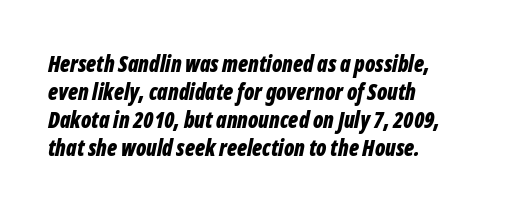
Q: Is the text bold? A: Yes.
Q: Is the text italic (slanted)? A: Yes, it leans right by about 12 degrees.
Q: Is the text underlined? A: No.
Q: How is the paragraph aligned? A: Left-aligned.
Q: Is the spacing between letters normal or unusually wide? A: Normal.
Q: Is the spacing between lines tight, normal or loose? A: Normal.
